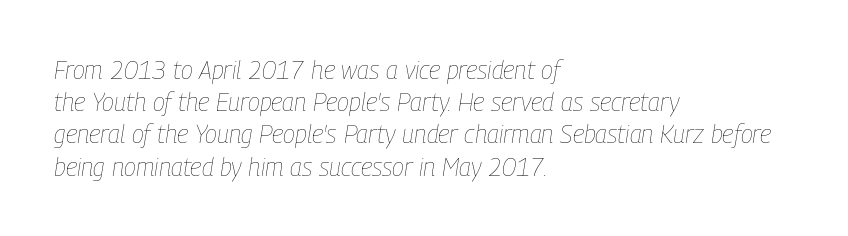
Glyph-to-glyph distance matches everyday printed text. Is the stroke heavy? The answer is a plain regular-or-lighter. Notice how the passage keeps a crisp vertical edge on the left only. Descender tails drop into unmarked territory. In terms of leading, this rendering sits right in the middle.
